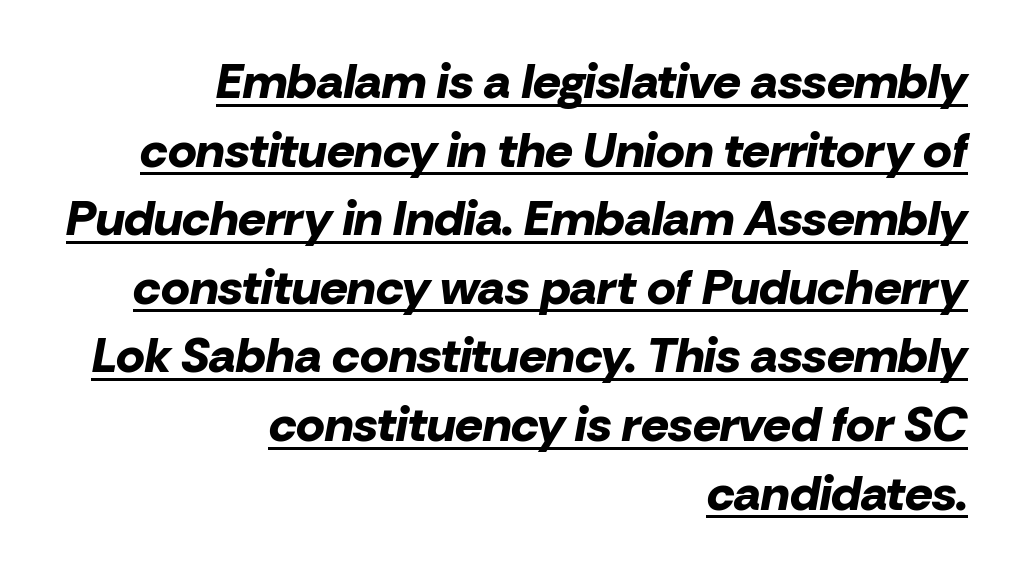
{"italic": "yes", "lean": "right", "slant_degrees": 10, "bold": "yes", "weight": "bold", "width": "normal", "stroke_contrast": "low", "x_height": "medium", "monospaced": "no", "underline": "yes", "align": "right", "line_spacing": "normal", "line_spacing_ratio": 1.4, "letter_spacing": "normal", "letter_spacing_em": 0.0, "glyph_px": 49}
